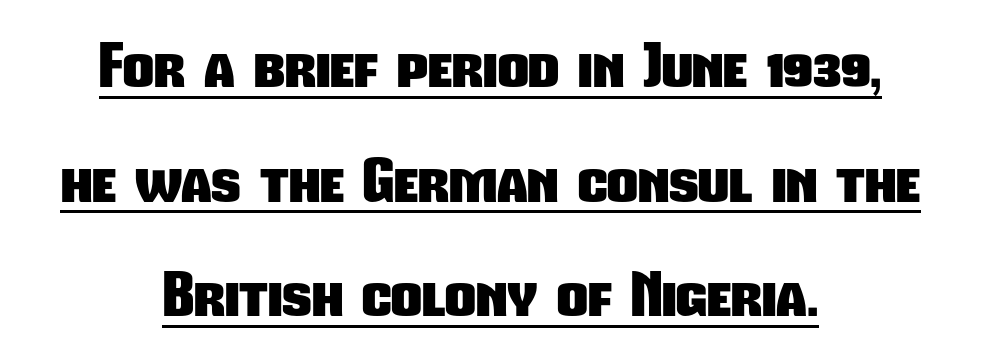
Q: Is the text bold? A: Yes.
Q: Is the typeface a serif or a sans-serif typeface? A: Sans-serif.
Q: Is the text underlined? A: Yes.
Q: How is the paragraph aligned? A: Centered.
Q: Is the spacing between letters normal or unusually wide? A: Normal.
Q: Is the spacing between lines tight, normal or loose? A: Loose.
Q: Width (condensed, normal, or wide)? A: Condensed.
Q: Stroke contrast? A: Low.
Q: x-height? A: Medium.
Q: Monospaced? A: No.
